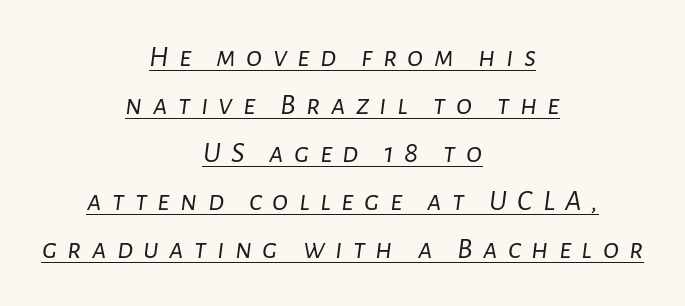
{"italic": "yes", "lean": "right", "slant_degrees": 7, "bold": "no", "weight": "light", "width": "normal", "stroke_contrast": "low", "x_height": "medium", "monospaced": "no", "underline": "yes", "align": "center", "line_spacing": "normal", "line_spacing_ratio": 1.6, "letter_spacing": "wide", "letter_spacing_em": 0.34, "glyph_px": 30}
